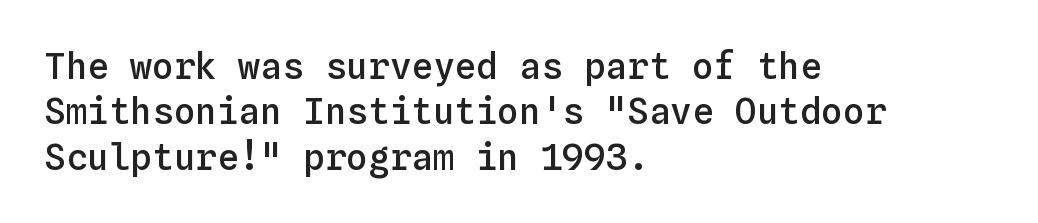
{"italic": "no", "bold": "semi", "weight": "semibold", "width": "normal", "stroke_contrast": "low", "x_height": "medium", "monospaced": "yes", "underline": "no", "align": "left", "line_spacing": "normal", "line_spacing_ratio": 1.26, "letter_spacing": "normal", "letter_spacing_em": 0.0, "glyph_px": 36}
